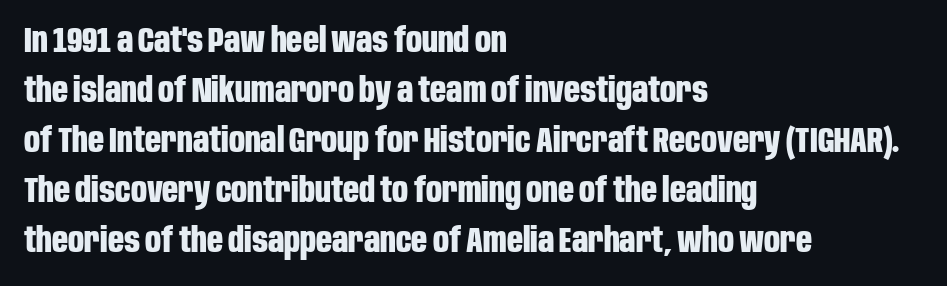
{"serif": "no", "italic": "no", "bold": "yes", "weight": "bold", "width": "condensed", "stroke_contrast": "low", "x_height": "large", "monospaced": "no", "underline": "no", "align": "left", "line_spacing": "normal", "line_spacing_ratio": 1.43, "letter_spacing": "normal", "letter_spacing_em": 0.0, "glyph_px": 35}
